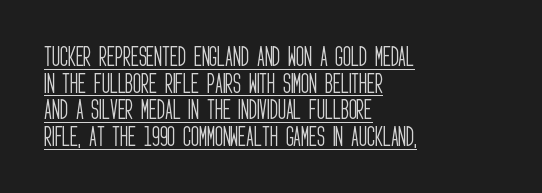
The image shows 22 px text type, upright; set left-aligned, line spacing 1.21x, normal letter spacing, underlined.
